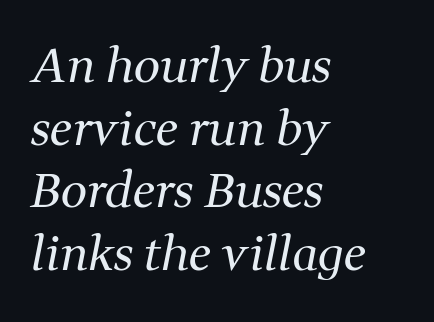
Q: Is the text bold? A: No.
Q: Is the text italic (slanted)? A: Yes, it leans right by about 11 degrees.
Q: Is the typeface a serif or a sans-serif typeface? A: Serif.
Q: Is the text underlined? A: No.
Q: How is the paragraph aligned? A: Left-aligned.
Q: Is the spacing between letters normal or unusually wide? A: Normal.
Q: Is the spacing between lines tight, normal or loose? A: Normal.
Q: Width (condensed, normal, or wide)? A: Normal.
Q: Stroke contrast? A: Medium.
Q: x-height? A: Medium.
Q: Monospaced? A: No.
